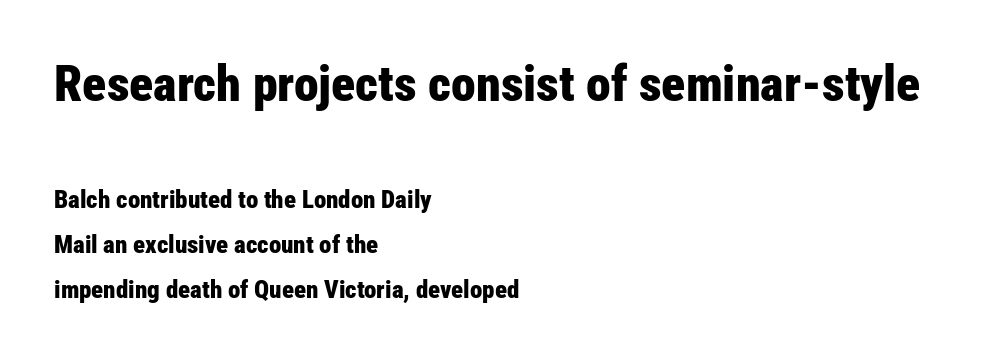
Q: Is the text bold? A: Yes.
Q: Is the text italic (slanted)? A: No, it is upright.
Q: Is the typeface a serif or a sans-serif typeface? A: Sans-serif.
Q: Is the text underlined? A: No.
Q: How is the paragraph aligned? A: Left-aligned.
Q: Is the spacing between letters normal or unusually wide? A: Normal.
Q: Which block of text is set in a larger size, the first (top) or the second (bottom)? A: The first (top) one.
Q: Width (condensed, normal, or wide)? A: Condensed.
Q: Stroke contrast? A: Low.
Q: x-height? A: Medium.
Q: Monospaced? A: No.
